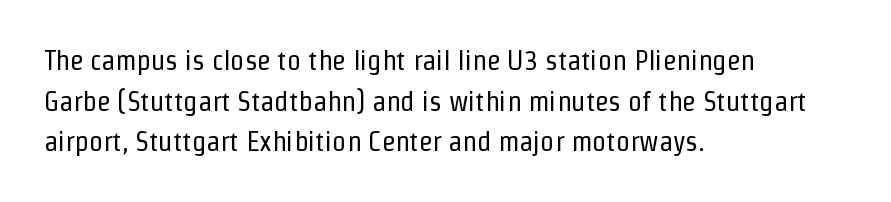
Q: Is the text bold? A: No.
Q: Is the text italic (slanted)? A: No, it is upright.
Q: Is the typeface a serif or a sans-serif typeface? A: Sans-serif.
Q: Is the text underlined? A: No.
Q: How is the paragraph aligned? A: Left-aligned.
Q: Is the spacing between letters normal or unusually wide? A: Normal.
Q: Is the spacing between lines tight, normal or loose? A: Normal.
Q: Width (condensed, normal, or wide)? A: Condensed.
Q: Stroke contrast? A: Low.
Q: x-height? A: Medium.
Q: Monospaced? A: No.
